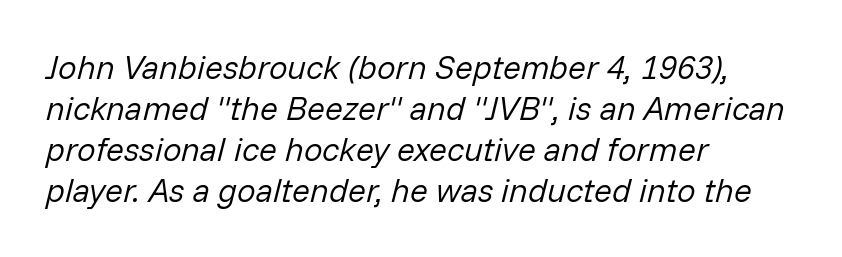
{"italic": "yes", "lean": "right", "slant_degrees": 14, "bold": "no", "weight": "regular", "width": "normal", "stroke_contrast": "low", "x_height": "medium", "monospaced": "no", "underline": "no", "align": "left", "line_spacing_ratio": 1.24, "letter_spacing": "normal", "letter_spacing_em": 0.0, "glyph_px": 33}
